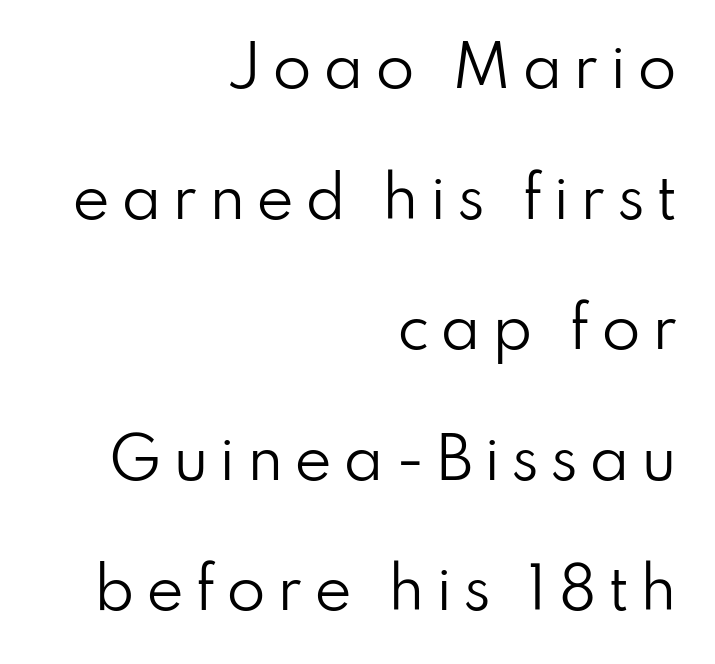
You can tell from the bare stems that sans-serif type was used. The specimen reads as upright at a glance. The string is rendered with underlining switched off. The font is comparable to plain body text, perhaps lighter. Right-aligned paragraph, ragged on the left.
